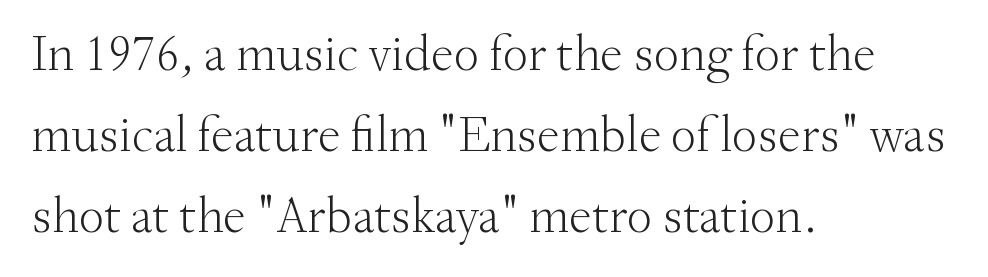
The image shows 51 px light serif type, upright; set left-aligned, normal line spacing (1.59x), normal letter spacing, not underlined; medium stroke contrast and a small x-height.
